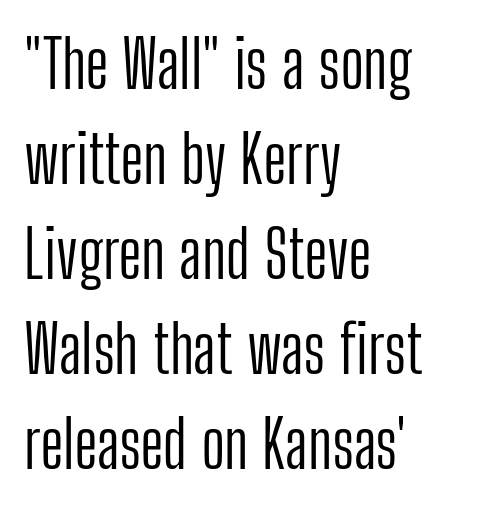
{"serif": "no", "italic": "no", "bold": "no", "weight": "light", "width": "condensed", "stroke_contrast": "low", "x_height": "medium", "monospaced": "no", "underline": "no", "align": "left", "line_spacing": "normal", "line_spacing_ratio": 1.44, "letter_spacing": "normal", "letter_spacing_em": 0.0, "glyph_px": 66}
